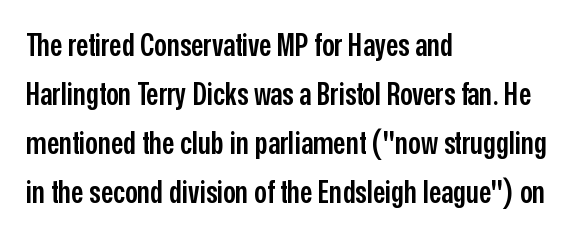
The image shows 31 px semibold, condensed sans-serif type, upright; set left-aligned, normal line spacing (1.58x), normal letter spacing, not underlined; low stroke contrast and a medium x-height.
